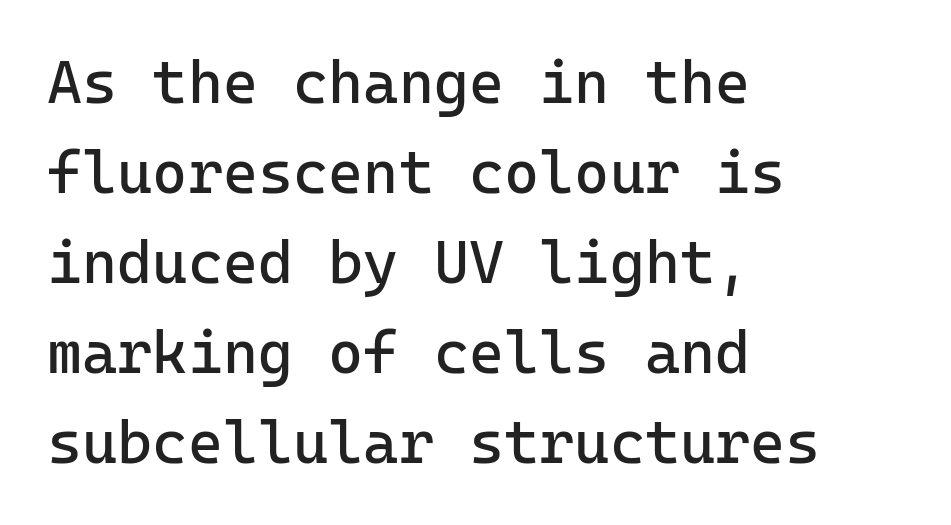
Q: Is the text bold? A: No.
Q: Is the text italic (slanted)? A: No, it is upright.
Q: Is the typeface a serif or a sans-serif typeface? A: Sans-serif.
Q: Is the text underlined? A: No.
Q: How is the paragraph aligned? A: Left-aligned.
Q: Is the spacing between letters normal or unusually wide? A: Normal.
Q: Is the spacing between lines tight, normal or loose? A: Normal.
Q: Width (condensed, normal, or wide)? A: Normal.
Q: Stroke contrast? A: Low.
Q: x-height? A: Medium.
Q: Monospaced? A: Yes.
